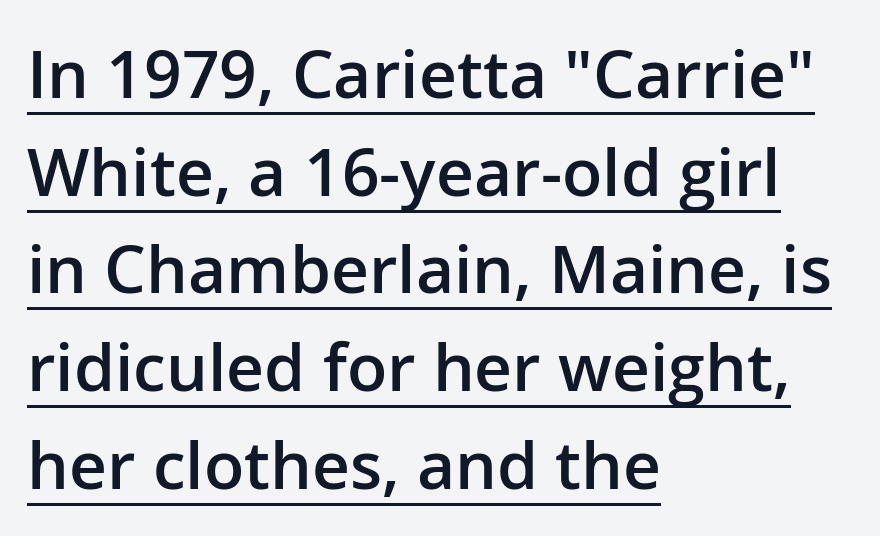
Q: Is the text bold? A: Semi-bold.
Q: Is the text italic (slanted)? A: No, it is upright.
Q: Is the typeface a serif or a sans-serif typeface? A: Sans-serif.
Q: Is the text underlined? A: Yes.
Q: How is the paragraph aligned? A: Left-aligned.
Q: Is the spacing between letters normal or unusually wide? A: Normal.
Q: Is the spacing between lines tight, normal or loose? A: Normal.
Q: Width (condensed, normal, or wide)? A: Normal.
Q: Stroke contrast? A: Low.
Q: x-height? A: Medium.
Q: Monospaced? A: No.
